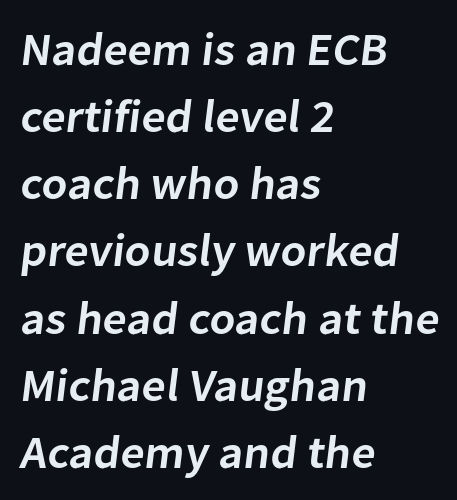
Each word holds together tightly as a unit, with standard inter-letter gaps. Each letter's strokes conclude bluntly, with no projecting serifs. Check the space under the baseline: it is left empty. The line-height multiplier appears to be the usual default. Short and long lines alike share a common starting point at left.
